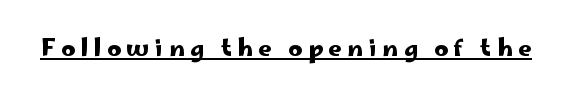
Q: Is the text italic (slanted)? A: No, it is upright.
Q: Is the text underlined? A: Yes.
Q: Is the spacing between letters normal or unusually wide? A: Unusually wide.
